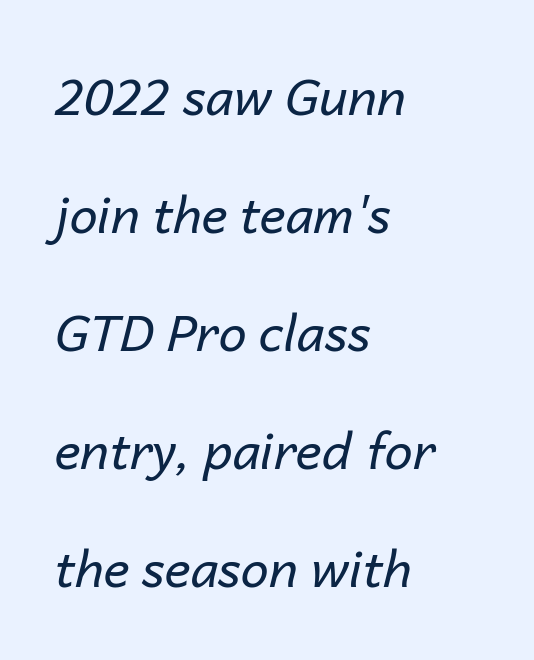
The image shows 50 px regular-weight type, italic (leaning right); set left-aligned, loose line spacing (2.36x), normal letter spacing, not underlined; low stroke contrast and a medium x-height.
